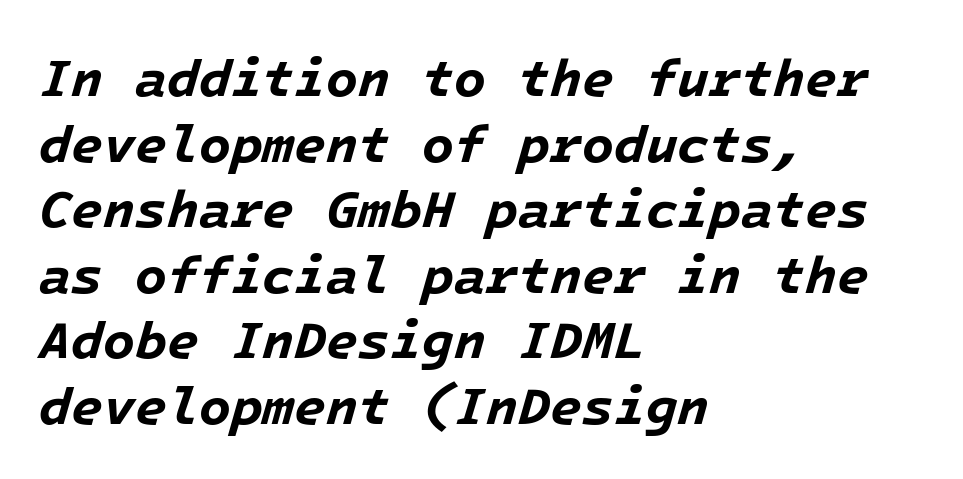
{"italic": "yes", "lean": "right", "slant_degrees": 16, "bold": "yes", "weight": "bold", "width": "normal", "stroke_contrast": "low", "x_height": "medium", "underline": "no", "align": "left", "line_spacing": "normal", "line_spacing_ratio": 1.26, "letter_spacing": "normal", "letter_spacing_em": 0.0, "glyph_px": 52}
